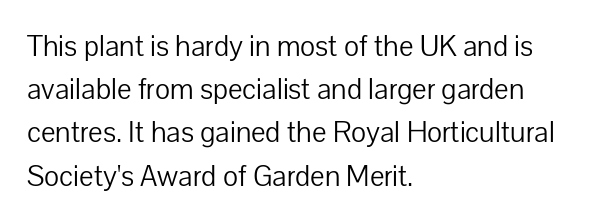
Q: Is the text bold? A: No.
Q: Is the text italic (slanted)? A: No, it is upright.
Q: Is the typeface a serif or a sans-serif typeface? A: Sans-serif.
Q: Is the text underlined? A: No.
Q: How is the paragraph aligned? A: Left-aligned.
Q: Is the spacing between letters normal or unusually wide? A: Normal.
Q: Is the spacing between lines tight, normal or loose? A: Normal.
Q: Width (condensed, normal, or wide)? A: Normal.
Q: Stroke contrast? A: Low.
Q: x-height? A: Medium.
Q: Monospaced? A: No.
